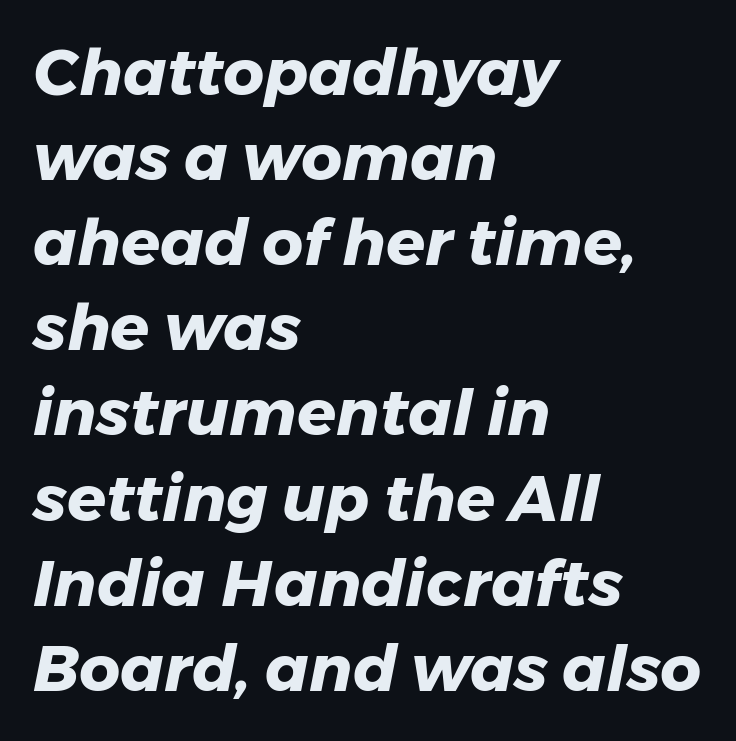
{"italic": "yes", "lean": "right", "slant_degrees": 11, "bold": "yes", "weight": "heavy", "width": "normal", "stroke_contrast": "low", "x_height": "medium", "monospaced": "no", "underline": "no", "align": "left", "line_spacing": "normal", "line_spacing_ratio": 1.33, "letter_spacing": "normal", "letter_spacing_em": 0.0, "glyph_px": 64}
